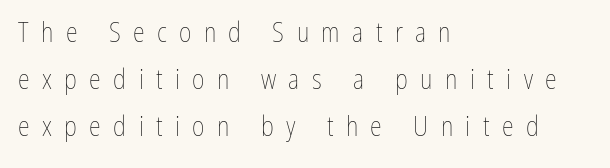
Every stem runs plumb, perpendicular to the baseline. This is not heavy type; no bold has been used. Someone cranked the tracking dial way up on this one. Lines of text with bare space underneath. One-word summary of the alignment: left.
